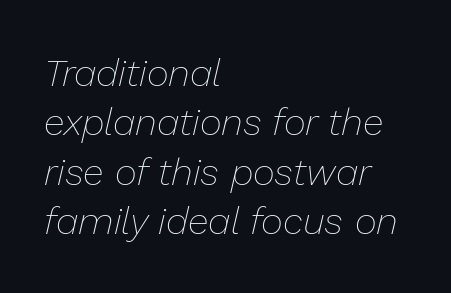
{"italic": "yes", "lean": "right", "slant_degrees": 13, "bold": "no", "weight": "thin", "width": "normal", "stroke_contrast": "low", "x_height": "medium", "monospaced": "no", "underline": "no", "align": "left", "line_spacing": "normal", "line_spacing_ratio": 1.3, "letter_spacing": "normal", "letter_spacing_em": 0.0, "glyph_px": 38}
